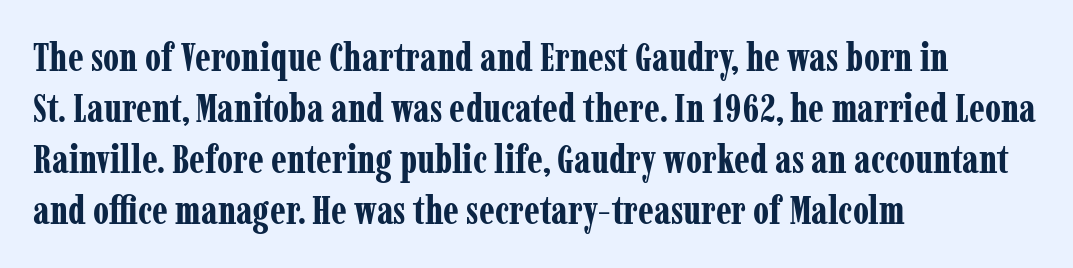
The image shows 39 px bold, condensed serif type, upright; set left-aligned, normal line spacing (1.31x), normal letter spacing, not underlined; low stroke contrast and a medium x-height.
